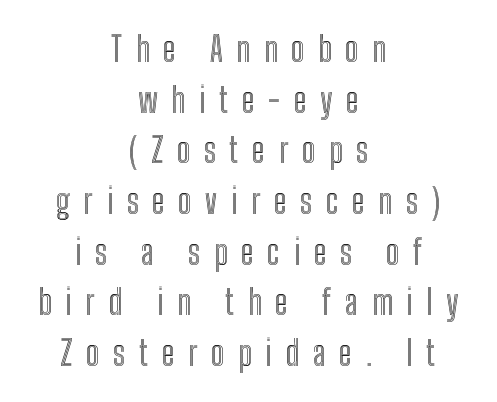
{"italic": "no", "width": "condensed", "x_height": "medium", "monospaced": "no", "underline": "no", "align": "center", "line_spacing": "normal", "line_spacing_ratio": 1.49, "letter_spacing": "wide", "letter_spacing_em": 0.4, "glyph_px": 34}
